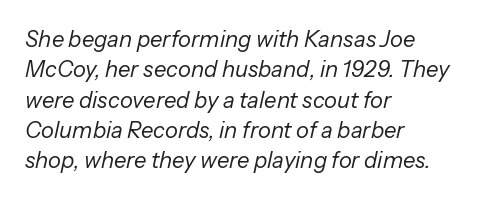
{"italic": "yes", "lean": "right", "slant_degrees": 13, "bold": "no", "underline": "no", "align": "left", "line_spacing": "normal", "line_spacing_ratio": 1.38, "letter_spacing": "normal", "letter_spacing_em": 0.0, "glyph_px": 22}
